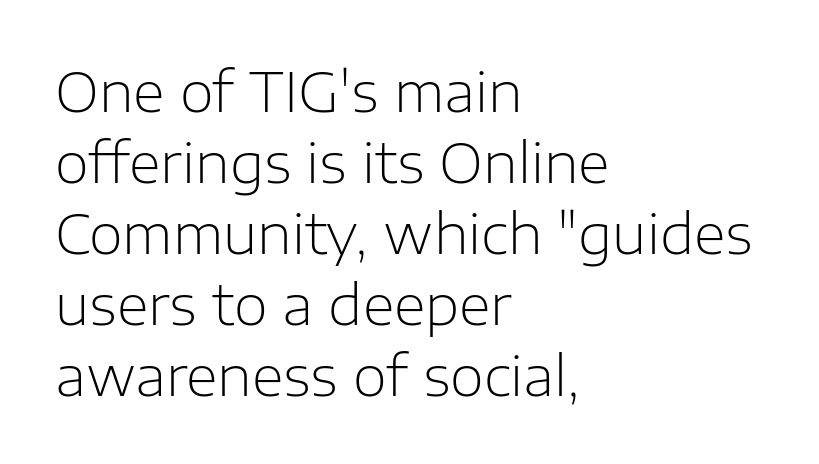
The image shows 55 px light sans-serif type, upright; set left-aligned, normal line spacing (1.29x), normal letter spacing, not underlined; low stroke contrast and a medium x-height.
